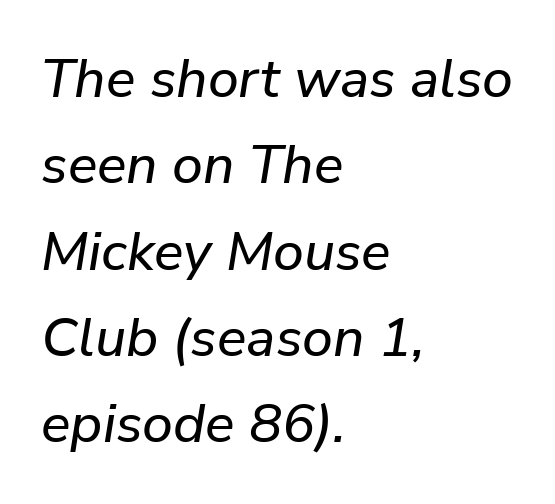
This rendering uses left alignment, leaving the right contour irregular. The designer left line spacing at the default. The font's italic variant was chosen for this text. Glyph-to-glyph distance matches everyday printed text.
